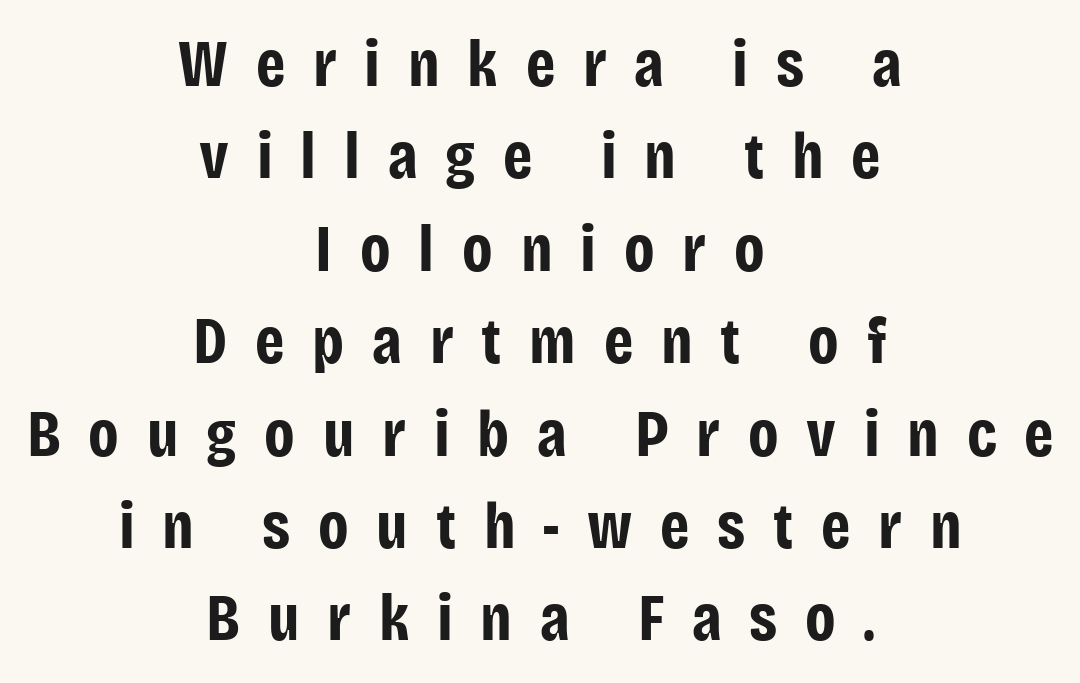
The glyphs are unaccompanied by any horizontal stroke below them. Pretty heavy lettering here — definitely bold. This rendering employs a face without finishing strokes, i.e., a sans-serif. Varying glyph widths throughout — classic text-font behaviour.
